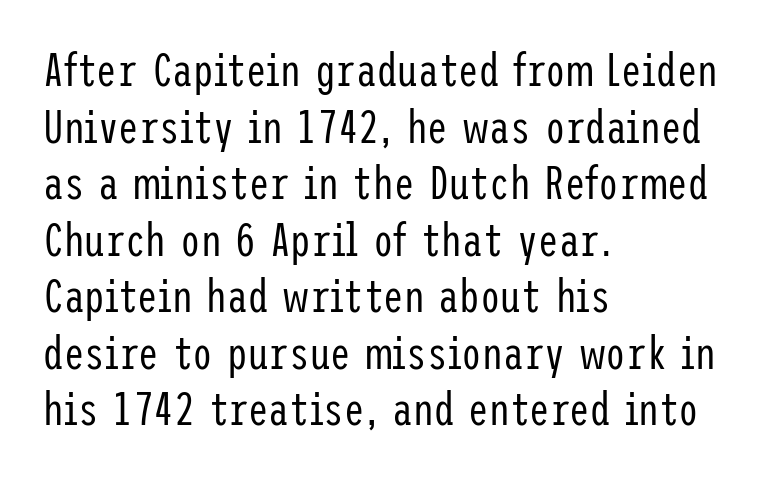
Q: Is the text bold? A: No.
Q: Is the text italic (slanted)? A: No, it is upright.
Q: Is the typeface a serif or a sans-serif typeface? A: Sans-serif.
Q: Is the text underlined? A: No.
Q: How is the paragraph aligned? A: Left-aligned.
Q: Is the spacing between letters normal or unusually wide? A: Normal.
Q: Width (condensed, normal, or wide)? A: Condensed.
Q: Stroke contrast? A: Low.
Q: x-height? A: Medium.
